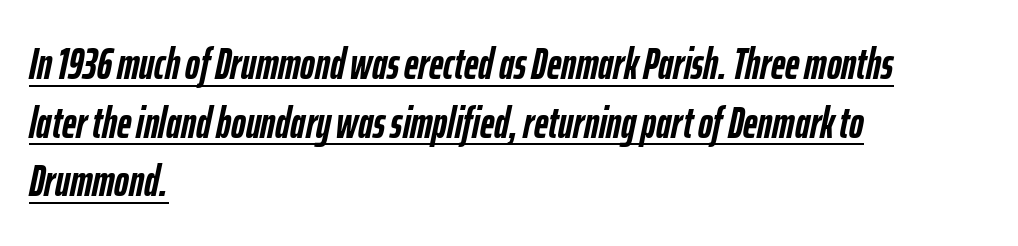
Q: Is the text bold? A: Yes.
Q: Is the text italic (slanted)? A: Yes, it leans right by about 12 degrees.
Q: Is the text underlined? A: Yes.
Q: How is the paragraph aligned? A: Left-aligned.
Q: Is the spacing between letters normal or unusually wide? A: Normal.
Q: Is the spacing between lines tight, normal or loose? A: Normal.
Q: Width (condensed, normal, or wide)? A: Condensed.
Q: Stroke contrast? A: Low.
Q: x-height? A: Medium.
Q: Monospaced? A: No.
